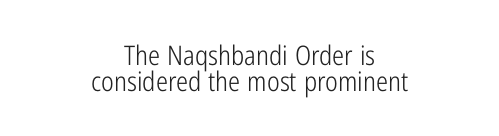
{"italic": "no", "bold": "no", "underline": "no", "align": "center", "line_spacing": "tight", "line_spacing_ratio": 0.97, "letter_spacing": "normal", "letter_spacing_em": 0.0, "glyph_px": 27}
